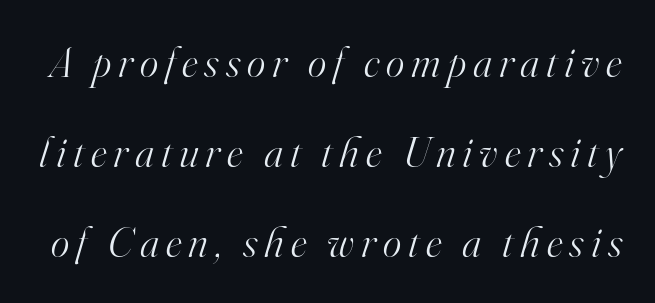
{"serif": "yes", "italic": "yes", "lean": "right", "slant_degrees": 16, "bold": "no", "weight": "light", "width": "normal", "stroke_contrast": "high", "x_height": "small", "monospaced": "no", "underline": "no", "line_spacing": "loose", "line_spacing_ratio": 2.05, "glyph_px": 44}
